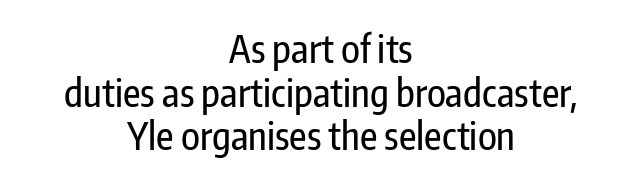
Q: Is the text italic (slanted)? A: No, it is upright.
Q: Is the typeface a serif or a sans-serif typeface? A: Sans-serif.
Q: Is the text underlined? A: No.
Q: How is the paragraph aligned? A: Centered.
Q: Is the spacing between letters normal or unusually wide? A: Normal.
Q: Is the spacing between lines tight, normal or loose? A: Tight.
Q: Width (condensed, normal, or wide)? A: Condensed.
Q: Stroke contrast? A: Low.
Q: x-height? A: Medium.
Q: Monospaced? A: No.
